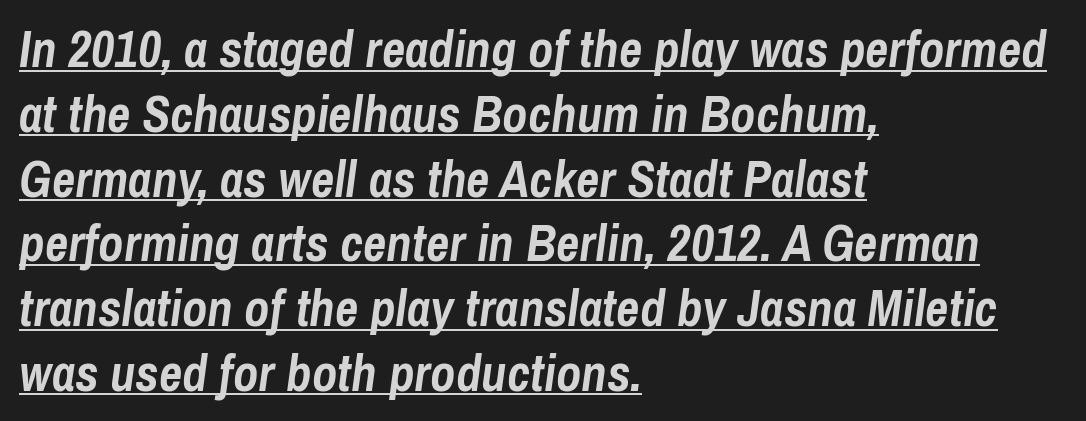
The image shows 51 px semibold, condensed type, italic (leaning right); set left-aligned, normal line spacing (1.27x), normal letter spacing, underlined; low stroke contrast and a medium x-height.
